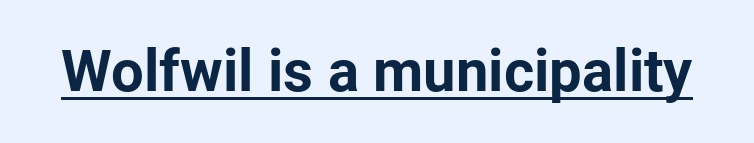
{"serif": "no", "italic": "no", "bold": "yes", "weight": "bold", "width": "normal", "stroke_contrast": "low", "x_height": "medium", "monospaced": "no", "underline": "yes", "letter_spacing": "normal", "letter_spacing_em": 0.0, "glyph_px": 58}
